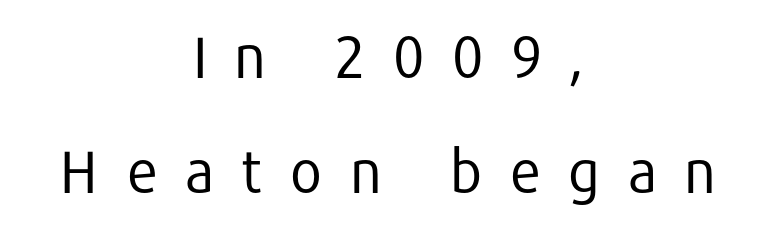
Q: Is the text bold? A: No.
Q: Is the text italic (slanted)? A: No, it is upright.
Q: Is the typeface a serif or a sans-serif typeface? A: Sans-serif.
Q: Is the text underlined? A: No.
Q: How is the paragraph aligned? A: Centered.
Q: Is the spacing between letters normal or unusually wide? A: Unusually wide.
Q: Is the spacing between lines tight, normal or loose? A: Loose.
Q: Width (condensed, normal, or wide)? A: Normal.
Q: Stroke contrast? A: Low.
Q: x-height? A: Medium.
Q: Monospaced? A: No.
